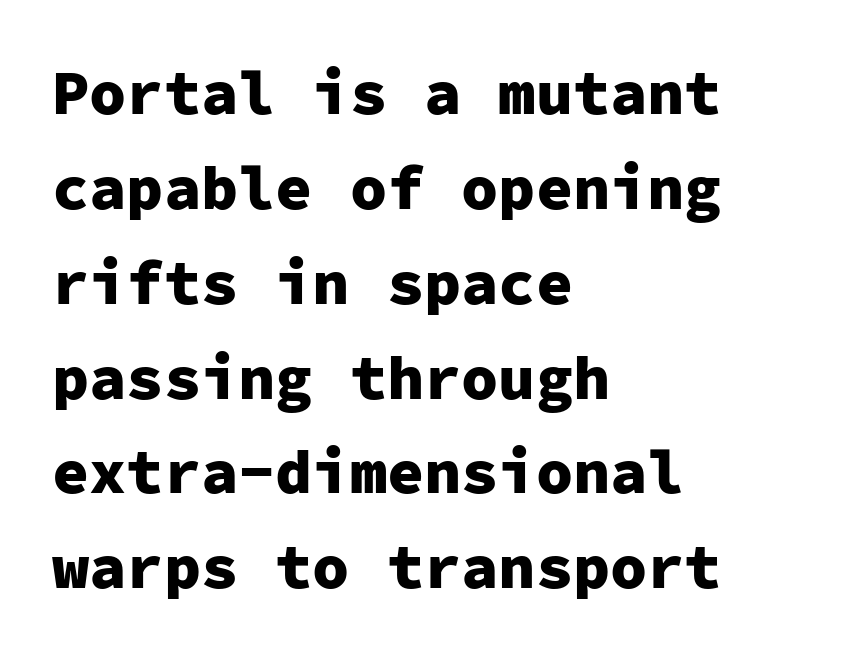
Leftover space on each line is placed entirely after the last word. The lettering stays uniformly vertical, giving the passage a roman look. Caption: standard tracking, unaltered. The space beneath each line is pristine and unruled. Vertical spacing — default.
